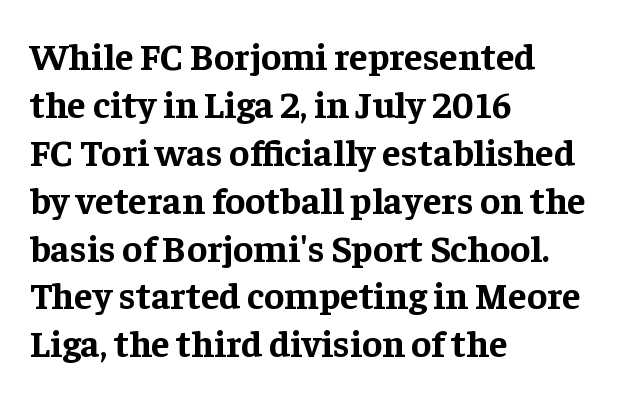
The passage is arranged the way most books set body copy — flush left. Italic: no, the glyphs are upright roman. In terms of weight, the rendering is a true, heavy bold. The strip under each line holds only bare page. Normally led — the rows are evenly, conventionally spaced. Between one letter and the next there's only the usual sliver of space.
